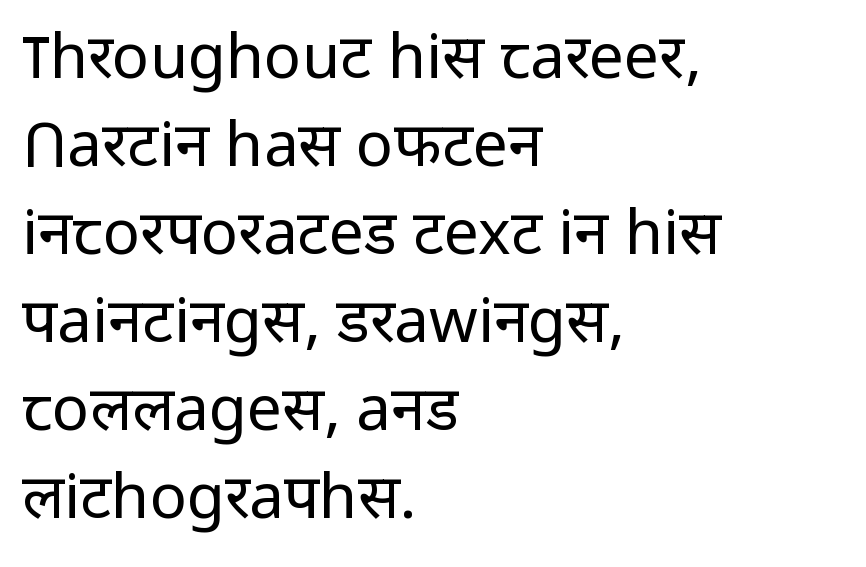
The type is set solid horizontally, with unmodified tracking. Leading: standard. You can tell it's not italic because the verticals are truly vertical. Just letters on the line, the space beneath them empty.
